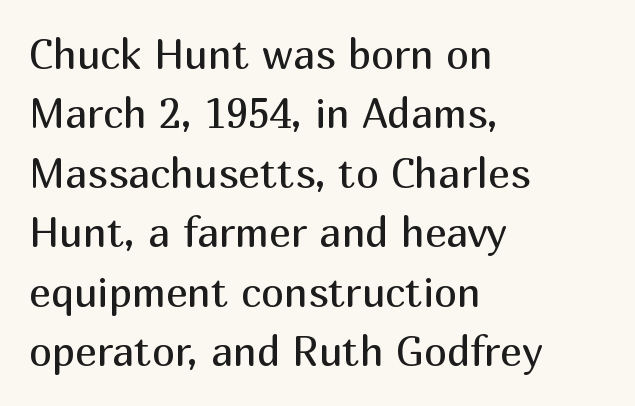
{"serif": "no", "italic": "no", "bold": "no", "weight": "regular", "width": "normal", "stroke_contrast": "medium", "x_height": "medium", "monospaced": "no", "underline": "no", "align": "left", "line_spacing": "normal", "line_spacing_ratio": 1.45, "letter_spacing": "normal", "letter_spacing_em": 0.0, "glyph_px": 41}
